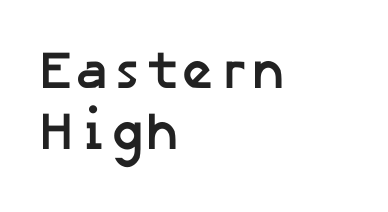
The image shows 53 px semibold sans-serif type; set left-aligned, line spacing 1.16x, normal letter spacing, not underlined; low stroke contrast and a medium x-height.
